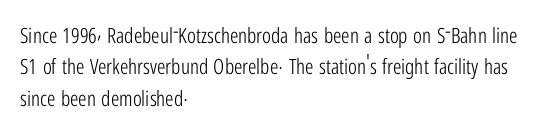
The image shows 21 px text type, upright; set left-aligned, normal line spacing (1.5x), normal letter spacing, not underlined.
